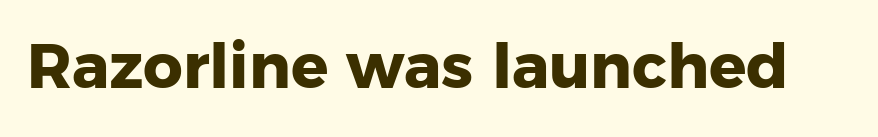
The image shows 62 px heavy sans-serif type, upright; set normal letter spacing, not underlined; low stroke contrast and a medium x-height.
